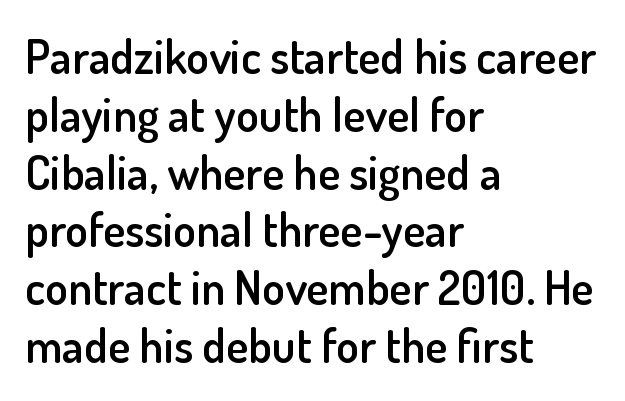
Q: Is the text bold? A: Semi-bold.
Q: Is the text italic (slanted)? A: No, it is upright.
Q: Is the typeface a serif or a sans-serif typeface? A: Sans-serif.
Q: Is the text underlined? A: No.
Q: How is the paragraph aligned? A: Left-aligned.
Q: Is the spacing between letters normal or unusually wide? A: Normal.
Q: Width (condensed, normal, or wide)? A: Normal.
Q: Stroke contrast? A: Low.
Q: x-height? A: Small.
Q: Monospaced? A: No.
